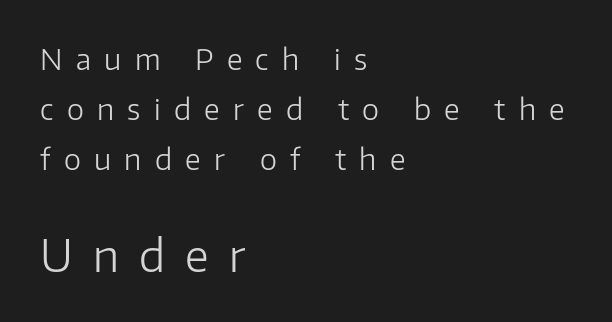
The weight tops out at a normal text grade. Just letters on the line, the space beneath them empty. You get the small type first, then a jump to larger type. The face used here is proportionally spaced, like ordinary book or web type.
